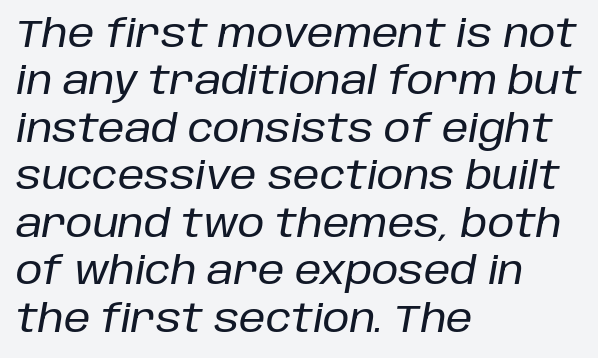
Vertically, the passage feels balanced, rows spaced as you'd expect. This rendering features lettering with no underline. Line beginnings align vertically; line endings do not. A typesetter would call this zero additional tracking.
